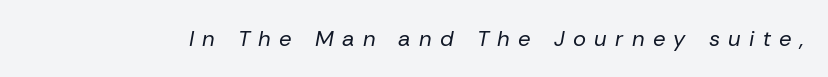
The image shows 22 px text type, italic (leaning right); set unusually wide letter spacing (+0.38 em), not underlined.
